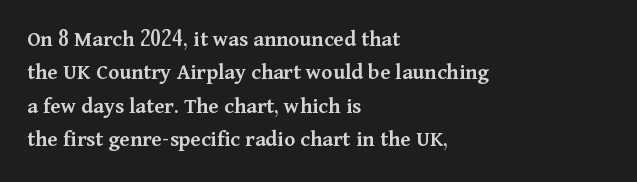
The line-height multiplier appears to be the usual default. The type is set solid horizontally, with unmodified tracking. This rendering uses left alignment, leaving the right contour irregular. Posture: vertical. Underlining? Definitely not there. The sample has been set in demibold, a notch under bold.
